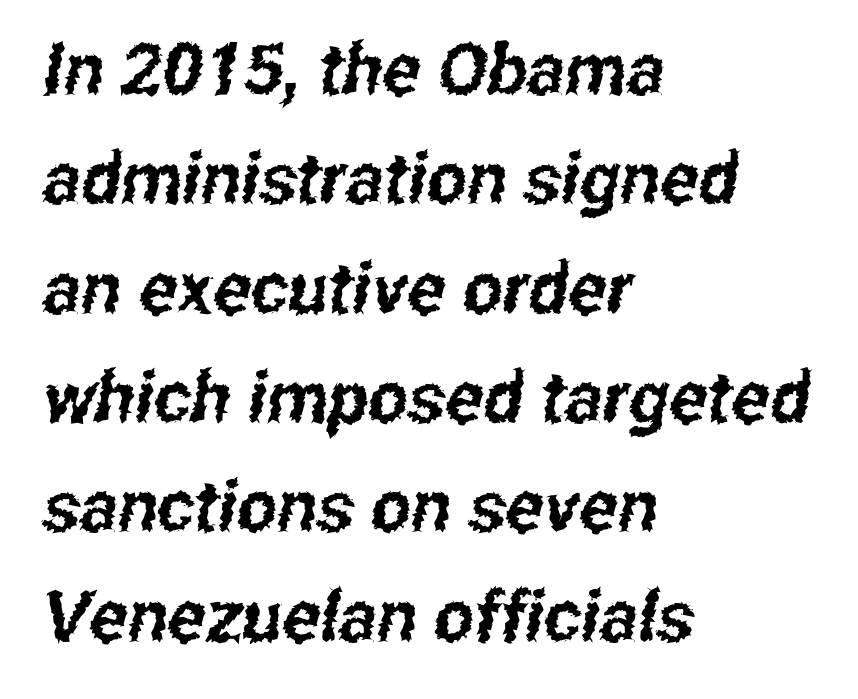
{"serif": "no", "width": "condensed", "stroke_contrast": "low", "x_height": "medium", "monospaced": "no", "underline": "no", "align": "left", "line_spacing": "normal", "line_spacing_ratio": 1.54, "letter_spacing": "normal", "letter_spacing_em": 0.0, "glyph_px": 71}
